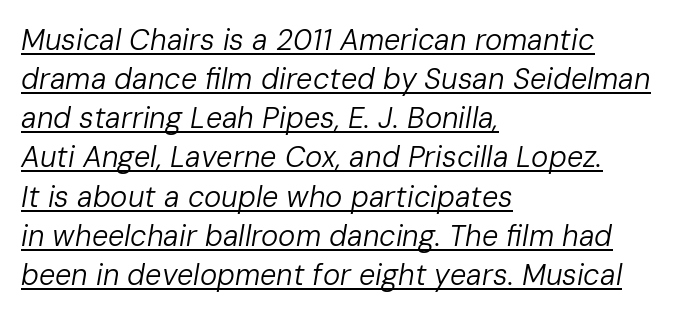
These lines stack with their left ends in a neat column. Has an underline been added? It has. The text carries the slant typical of an italic or oblique font. Here the glyphs are tracked normally, forming tight word shapes.
